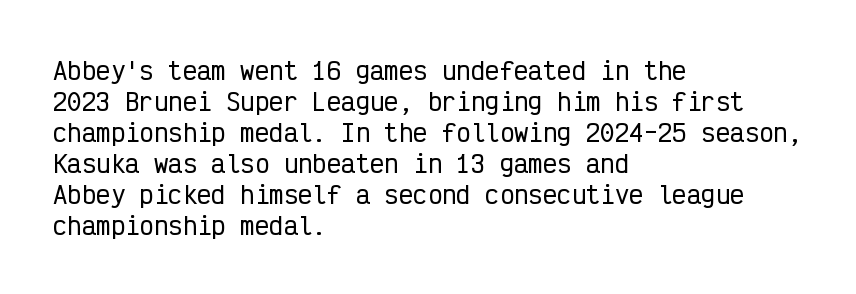
Q: Is the text italic (slanted)? A: No, it is upright.
Q: Is the text underlined? A: No.
Q: How is the paragraph aligned? A: Left-aligned.
Q: Is the spacing between letters normal or unusually wide? A: Normal.
Q: Is the spacing between lines tight, normal or loose? A: Normal.
